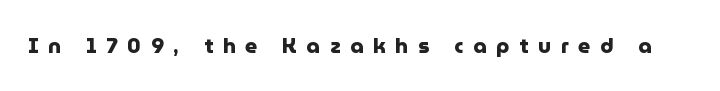
Q: Is the text bold? A: Yes.
Q: Is the text italic (slanted)? A: No, it is upright.
Q: Is the text underlined? A: No.
Q: Is the spacing between letters normal or unusually wide? A: Unusually wide.
